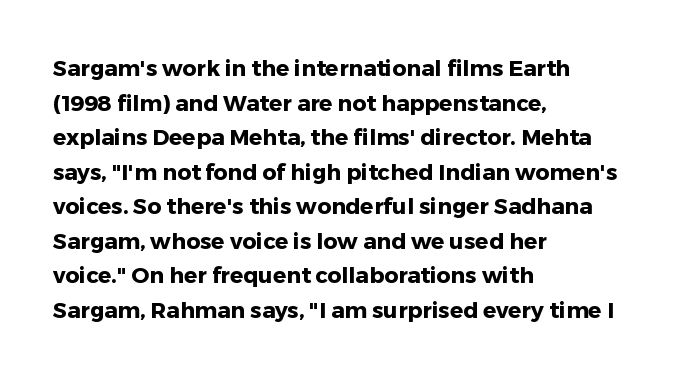
The image shows 22 px bold type, upright; set left-aligned, normal line spacing (1.57x), normal letter spacing, not underlined.
